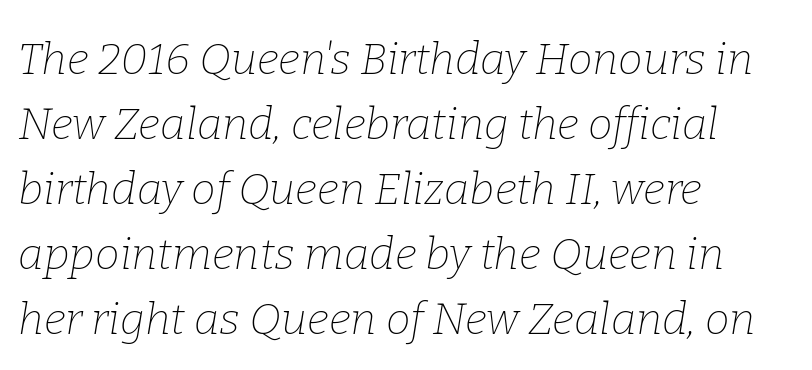
Each letter keeps its own natural width here, so spacing adapts to shape. Letters have the restrained weight of plain body copy at most. A typesetter would mark this as italic. Honestly, the row spacing looks completely unremarkable. Default kerning and tracking; the words read as compact shapes.
